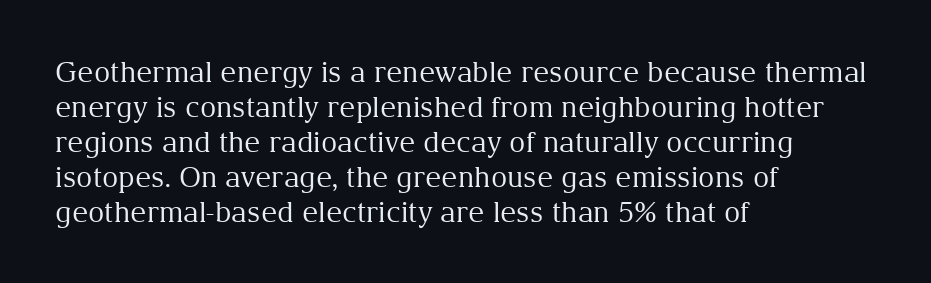
The font is comparable to plain body text, perhaps lighter. Each row of text sits above clean, open space. The tracking reads as untouched default to a designer's eye. A normal amount of white space separates one row of letters from the next. Line beginnings align vertically; line endings do not.
